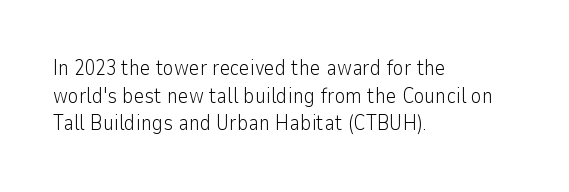
Q: Is the text bold? A: No.
Q: Is the text italic (slanted)? A: No, it is upright.
Q: Is the text underlined? A: No.
Q: How is the paragraph aligned? A: Left-aligned.
Q: Is the spacing between letters normal or unusually wide? A: Normal.
Q: Is the spacing between lines tight, normal or loose? A: Normal.
